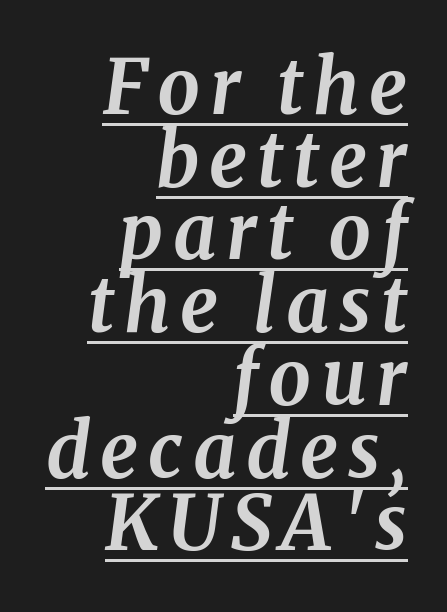
Examine the stroke ends and you'll spot serifs. How would I describe the line gaps? Narrow and economical. You can tell it's italic because the verticals aren't actually vertical. The rendering anchors every line to the right-hand side.
